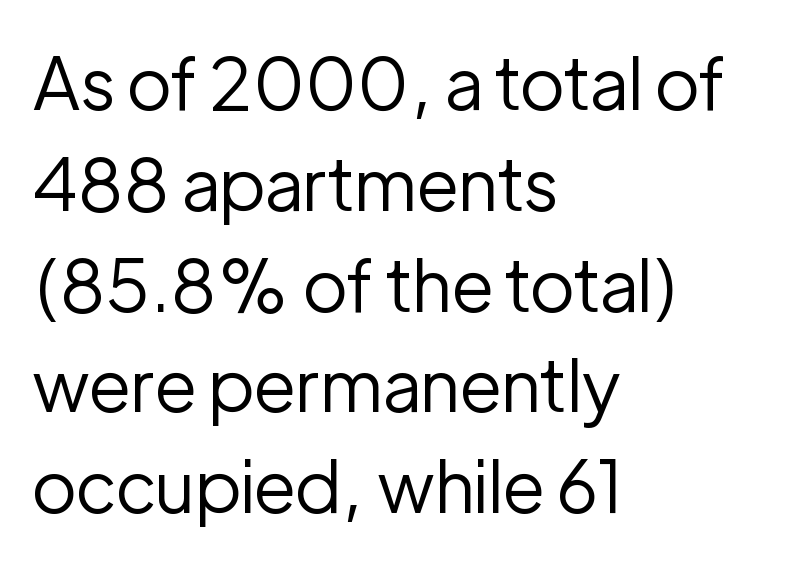
Q: Is the text bold? A: No.
Q: Is the text italic (slanted)? A: No, it is upright.
Q: Is the typeface a serif or a sans-serif typeface? A: Sans-serif.
Q: Is the text underlined? A: No.
Q: How is the paragraph aligned? A: Left-aligned.
Q: Is the spacing between letters normal or unusually wide? A: Normal.
Q: Is the spacing between lines tight, normal or loose? A: Normal.
Q: Width (condensed, normal, or wide)? A: Normal.
Q: Stroke contrast? A: Low.
Q: x-height? A: Medium.
Q: Monospaced? A: No.
